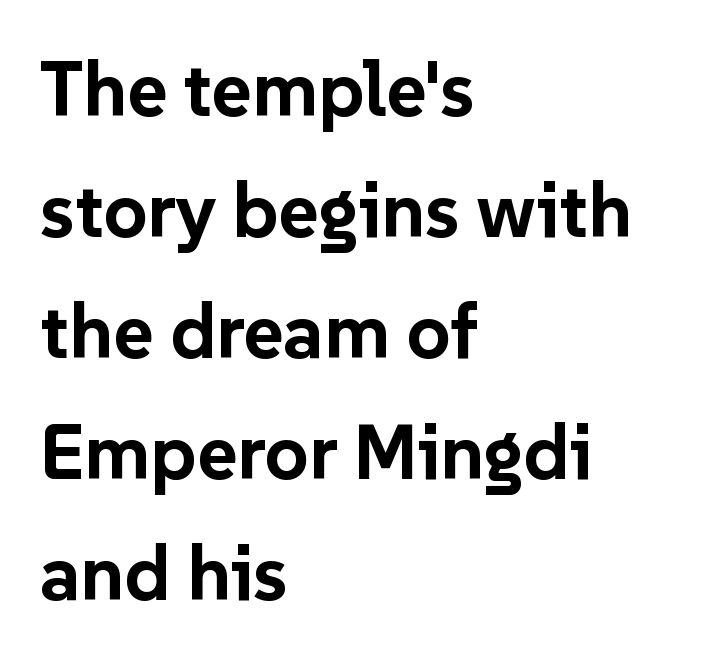
Q: Is the text bold? A: Yes.
Q: Is the text italic (slanted)? A: No, it is upright.
Q: Is the typeface a serif or a sans-serif typeface? A: Sans-serif.
Q: Is the text underlined? A: No.
Q: How is the paragraph aligned? A: Left-aligned.
Q: Is the spacing between letters normal or unusually wide? A: Normal.
Q: Is the spacing between lines tight, normal or loose? A: Normal.
Q: Width (condensed, normal, or wide)? A: Normal.
Q: Stroke contrast? A: Low.
Q: x-height? A: Medium.
Q: Monospaced? A: No.
